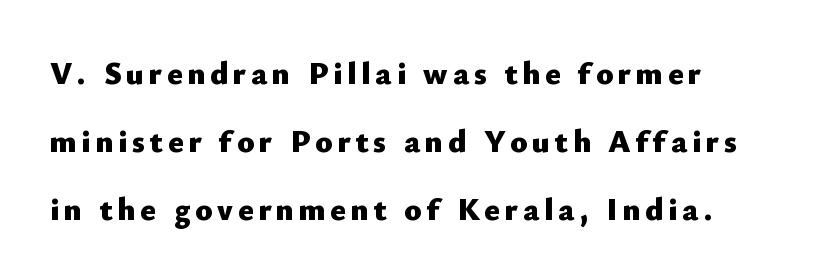
Is the block centered? No — it sits flush against the left margin. The typography opts for an upright posture over an oblique one. Compared with an ordinary text face, these strokes are far heavier — a full bold. Nothing sits at the stroke ends, so this counts as sans-serif.
